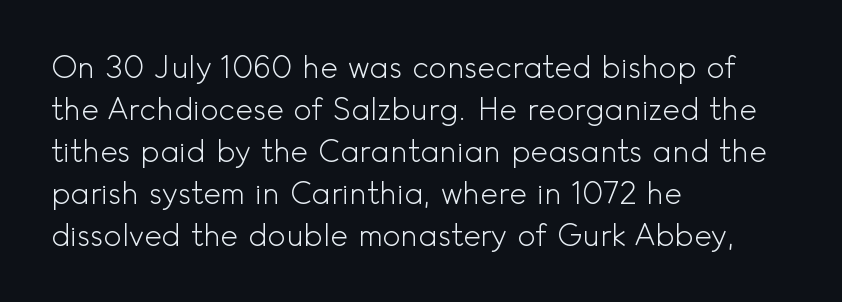
Does the leading feel generous? No, just average. The ragged edge is on the right, which tells us the setting is flush left. Each letter keeps its own natural width here, so spacing adapts to shape. Lines of text with bare space underneath. It's the straight-up-and-down kind of type.
